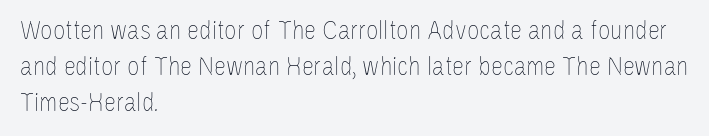
{"italic": "no", "bold": "no", "underline": "no", "align": "left", "line_spacing": "normal", "line_spacing_ratio": 1.33, "letter_spacing": "normal", "letter_spacing_em": 0.0, "glyph_px": 27}
